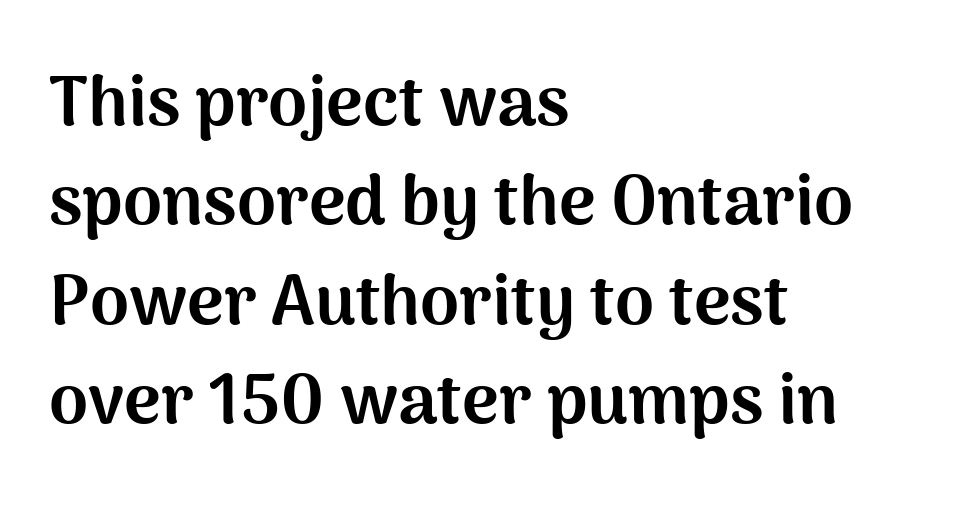
{"serif": "no", "italic": "no", "bold": "yes", "weight": "bold", "width": "normal", "stroke_contrast": "medium", "x_height": "medium", "monospaced": "no", "underline": "no", "align": "left", "line_spacing": "normal", "line_spacing_ratio": 1.42, "letter_spacing": "normal", "letter_spacing_em": 0.0, "glyph_px": 70}
